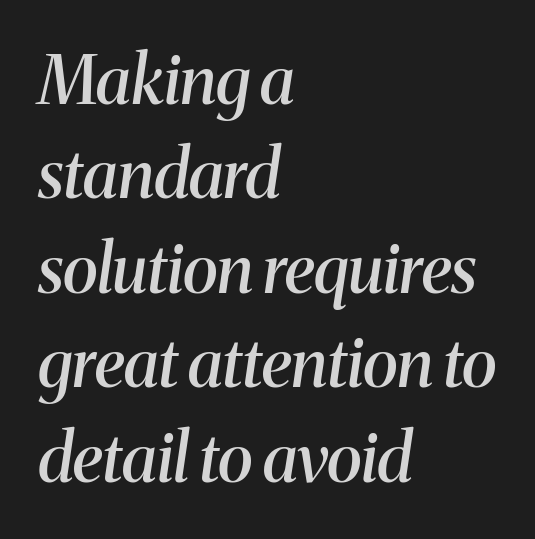
Q: Is the text bold? A: Semi-bold.
Q: Is the text italic (slanted)? A: Yes, it leans right by about 8 degrees.
Q: Is the typeface a serif or a sans-serif typeface? A: Serif.
Q: Is the text underlined? A: No.
Q: How is the paragraph aligned? A: Left-aligned.
Q: Is the spacing between letters normal or unusually wide? A: Normal.
Q: Is the spacing between lines tight, normal or loose? A: Normal.
Q: Width (condensed, normal, or wide)? A: Normal.
Q: Stroke contrast? A: Medium.
Q: x-height? A: Medium.
Q: Monospaced? A: No.
